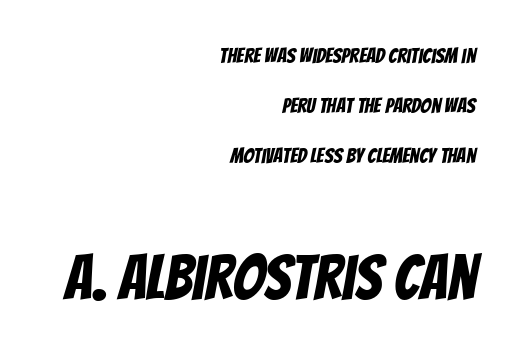
Q: Is the typeface a serif or a sans-serif typeface? A: Sans-serif.
Q: Is the text underlined? A: No.
Q: How is the paragraph aligned? A: Right-aligned.
Q: Is the spacing between letters normal or unusually wide? A: Normal.
Q: Is the spacing between lines tight, normal or loose? A: Loose.
Q: Which block of text is set in a larger size, the first (top) or the second (bottom)? A: The second (bottom) one.
Q: Width (condensed, normal, or wide)? A: Condensed.
Q: Stroke contrast? A: Low.
Q: x-height? A: Large.
Q: Monospaced? A: No.
